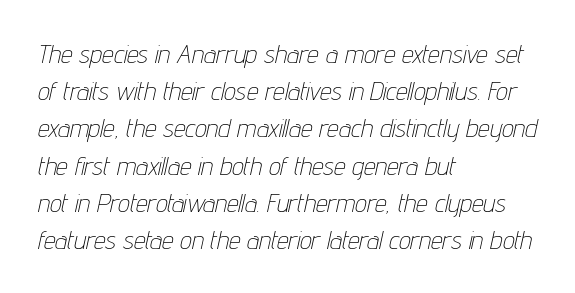
Q: Is the text bold? A: No.
Q: Is the text italic (slanted)? A: Yes, it leans right by about 12 degrees.
Q: Is the text underlined? A: No.
Q: How is the paragraph aligned? A: Left-aligned.
Q: Is the spacing between letters normal or unusually wide? A: Normal.
Q: Is the spacing between lines tight, normal or loose? A: Normal.
